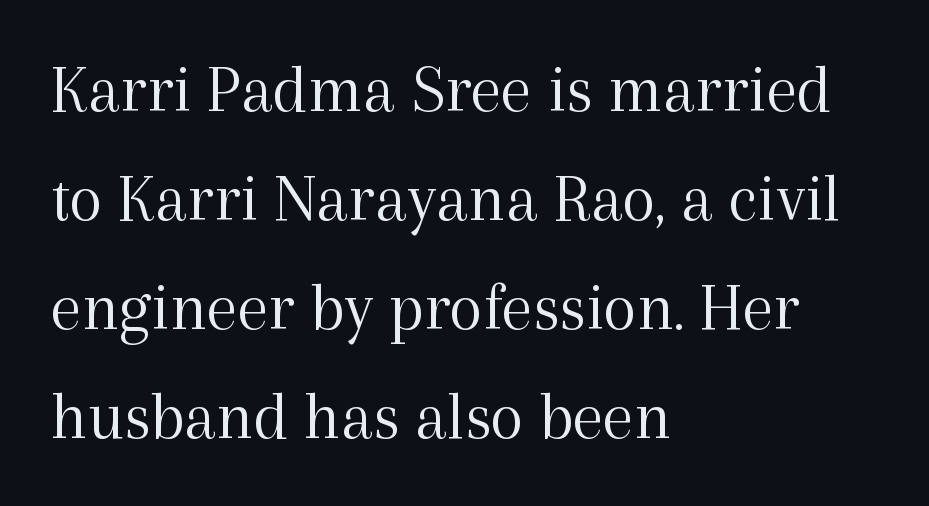
{"serif": "yes", "italic": "no", "bold": "no", "weight": "light", "width": "normal", "x_height": "medium", "monospaced": "no", "underline": "no", "align": "left", "line_spacing": "normal", "line_spacing_ratio": 1.58, "letter_spacing": "normal", "letter_spacing_em": 0.0, "glyph_px": 69}
